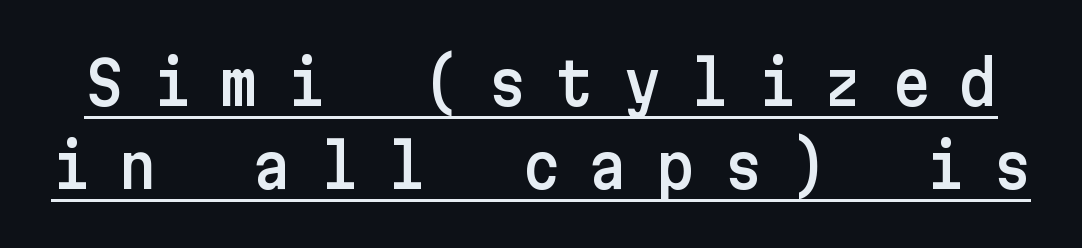
{"serif": "no", "italic": "no", "width": "normal", "stroke_contrast": "low", "x_height": "medium", "underline": "yes", "line_spacing": "normal", "line_spacing_ratio": 1.4, "letter_spacing": "wide", "letter_spacing_em": 0.49, "glyph_px": 59}
